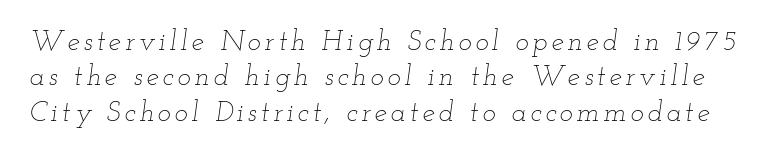
The zone under the glyphs is completely vacant. Does the lettering tilt? It does — this is italic. Whoever set this chose a conventional vertical rhythm. Looks like regular typesetting: each glyph gets only the width it needs. The letters look calm and open, with moderate or lighter stems.
